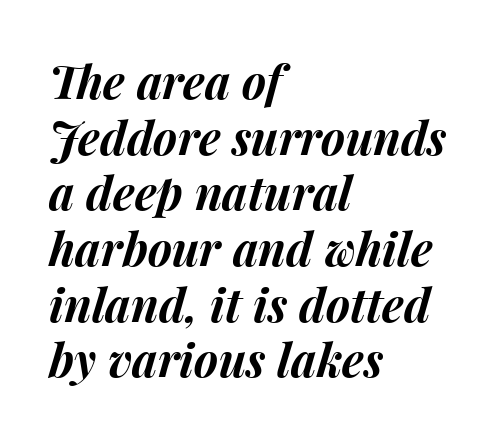
{"italic": "yes", "lean": "right", "slant_degrees": 15, "bold": "yes", "weight": "bold", "width": "normal", "stroke_contrast": "medium", "x_height": "medium", "monospaced": "no", "underline": "no", "align": "left", "line_spacing_ratio": 1.21, "letter_spacing": "normal", "letter_spacing_em": 0.0, "glyph_px": 46}
